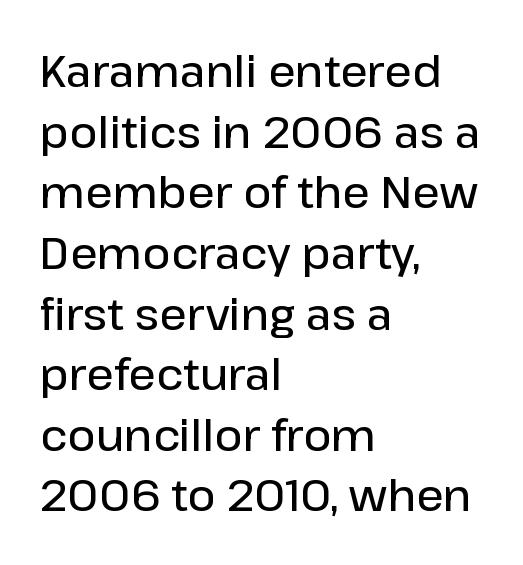
Each row of text sits above clean, open space. The rendering uses a semibold face; strokes are thickened but not to full bold. Nope, no serifs anywhere on these letters. How are the letters spaced? Ordinarily, with no added tracking.
